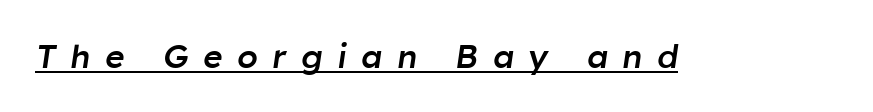
{"italic": "yes", "lean": "right", "slant_degrees": 8, "bold": "semi", "weight": "semibold", "width": "normal", "stroke_contrast": "low", "x_height": "medium", "monospaced": "no", "underline": "yes", "letter_spacing": "wide", "letter_spacing_em": 0.44, "glyph_px": 33}
